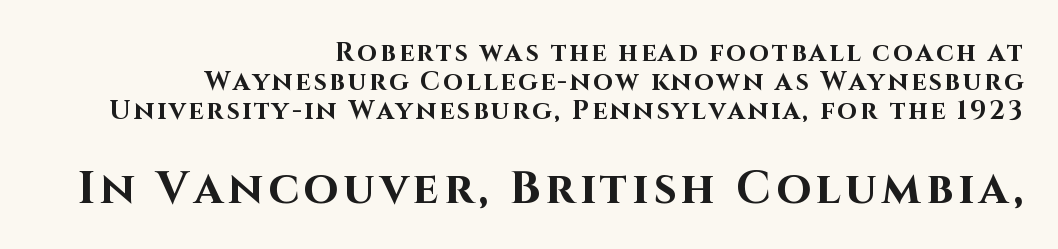
{"serif": "no", "italic": "no", "bold": "yes", "weight": "bold", "width": "normal", "stroke_contrast": "high", "x_height": "large", "monospaced": "no", "underline": "no", "align": "right", "line_spacing": "tight", "line_spacing_ratio": 1.12, "larger_block": "second", "size_ratio": 1.73, "glyph_px": 45}
